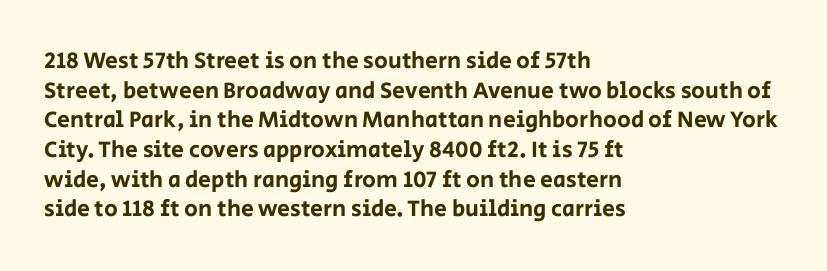
Descenders are the only things crossing below the line. A classic flush-left, rag-right setting is used for this passage. Upright lettering throughout. Quick note: interline space is typical. Letter spacing: default.
